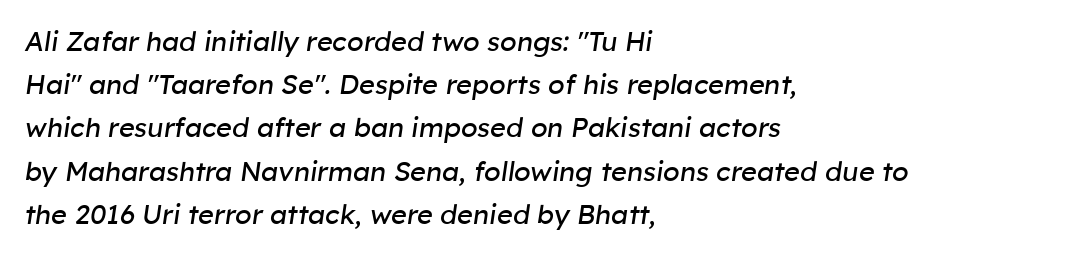
The image shows 27 px text type, italic (leaning right); set left-aligned, normal line spacing (1.6x), normal letter spacing, not underlined.
